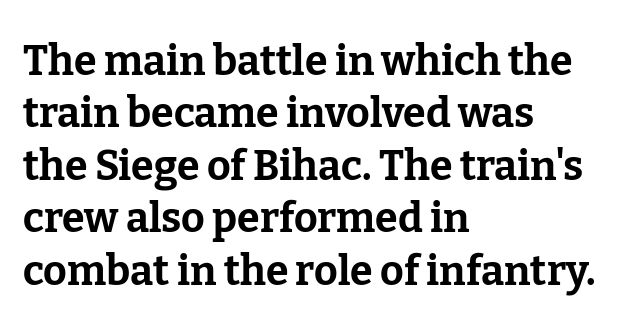
Q: Is the text bold? A: Yes.
Q: Is the text italic (slanted)? A: No, it is upright.
Q: Is the typeface a serif or a sans-serif typeface? A: Serif.
Q: Is the text underlined? A: No.
Q: How is the paragraph aligned? A: Left-aligned.
Q: Is the spacing between letters normal or unusually wide? A: Normal.
Q: Is the spacing between lines tight, normal or loose? A: Normal.
Q: Width (condensed, normal, or wide)? A: Normal.
Q: Stroke contrast? A: Low.
Q: x-height? A: Medium.
Q: Monospaced? A: No.
